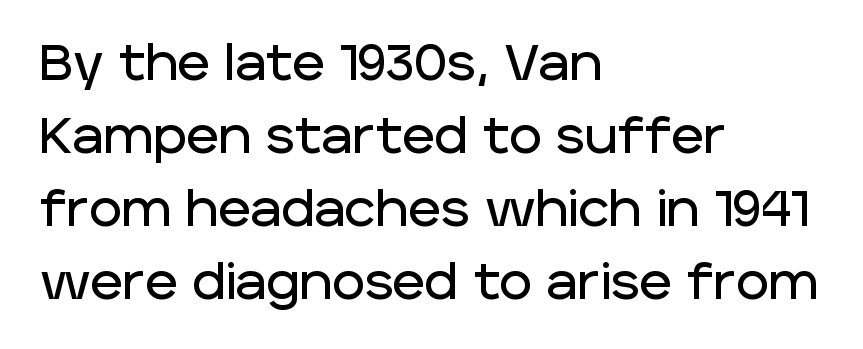
The image shows 50 px sans-serif type, upright; set left-aligned, normal line spacing (1.46x), normal letter spacing, not underlined; low stroke contrast and a large x-height.
